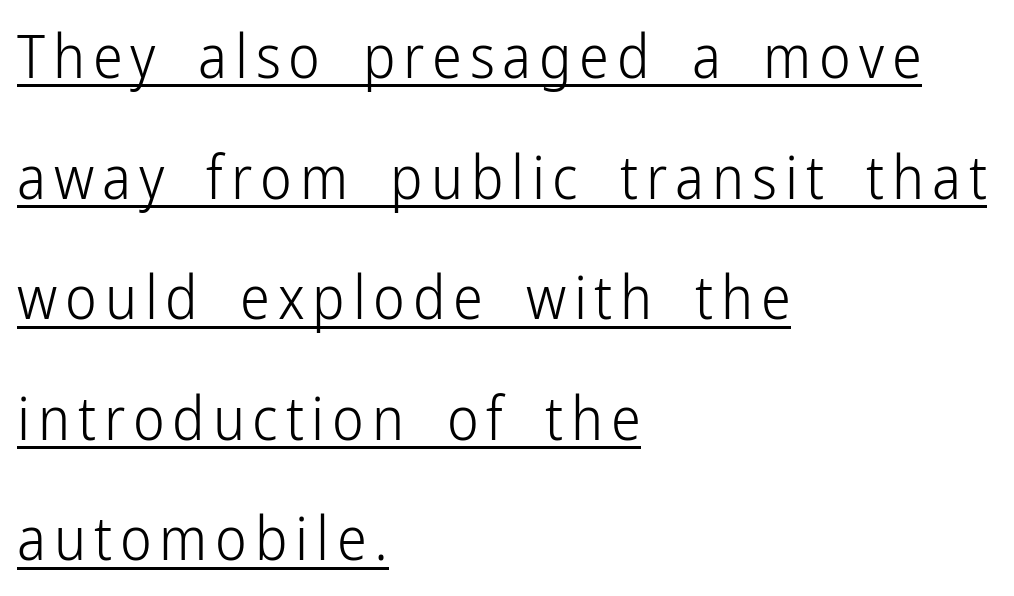
When letters stand straight like this, we call the style roman or upright. Serifs: no, the terminals of the letterforms are clean. Baseline-to-baseline distance is far greater than the letter height. Character widths vary here, with narrow letters taking less room than wide ones.
